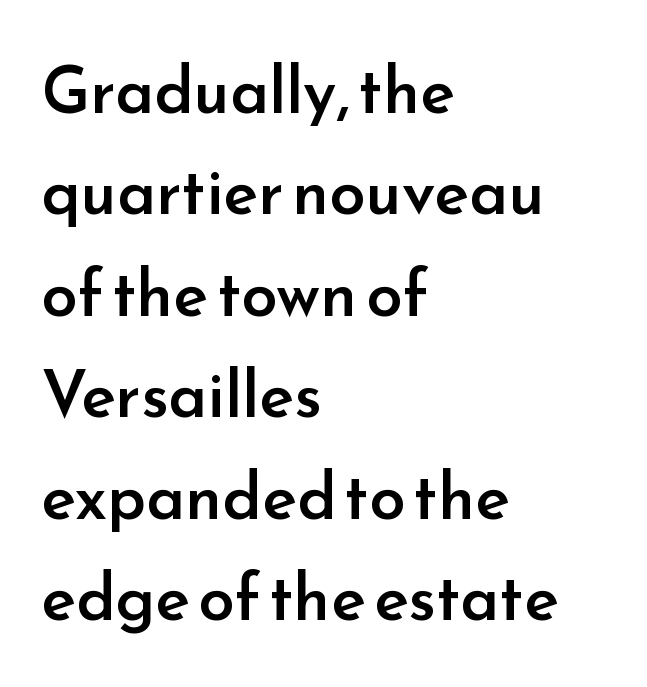
Vertically, the passage feels balanced, rows spaced as you'd expect. Reading down the block, your eye returns to a fixed left position each line. Typographically, this falls in the sans-serif category. The type is set solid horizontally, with unmodified tracking.
